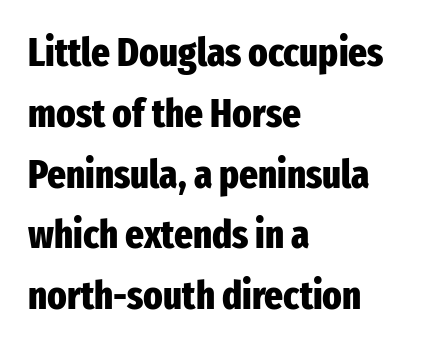
{"serif": "no", "italic": "no", "bold": "yes", "weight": "heavy", "width": "condensed", "stroke_contrast": "low", "x_height": "medium", "monospaced": "no", "underline": "no", "align": "left", "line_spacing": "normal", "line_spacing_ratio": 1.52, "letter_spacing": "normal", "letter_spacing_em": 0.0, "glyph_px": 40}
